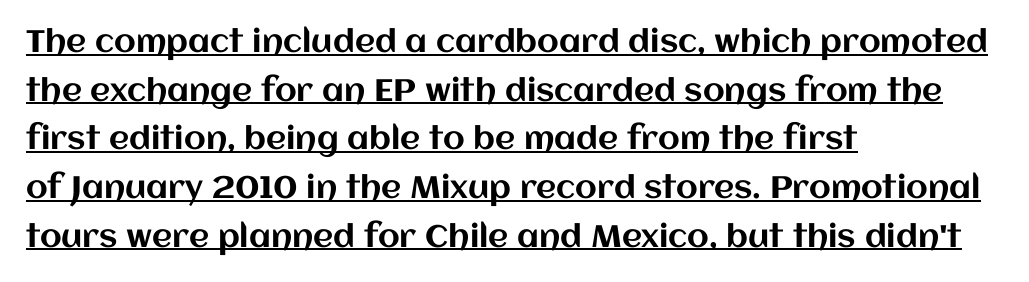
The image shows 31 px text type, upright; set left-aligned, normal line spacing (1.57x), normal letter spacing, underlined; medium stroke contrast and a large x-height.
